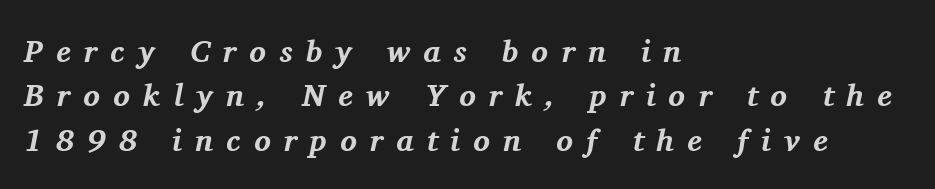
Q: Is the text bold? A: Yes.
Q: Is the text italic (slanted)? A: Yes, it leans right by about 11 degrees.
Q: Is the typeface a serif or a sans-serif typeface? A: Serif.
Q: Is the text underlined? A: No.
Q: How is the paragraph aligned? A: Left-aligned.
Q: Is the spacing between letters normal or unusually wide? A: Unusually wide.
Q: Is the spacing between lines tight, normal or loose? A: Normal.
Q: Width (condensed, normal, or wide)? A: Normal.
Q: Stroke contrast? A: Medium.
Q: x-height? A: Medium.
Q: Monospaced? A: No.
